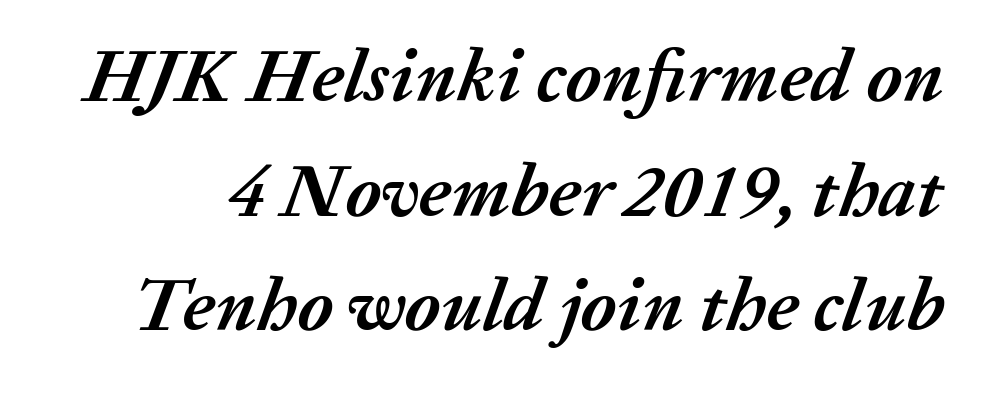
The baseline area is clear. Baseline-to-baseline distance is the conventional proportion of letter height. The face used here has a pronounced slope to its letters. The tracking reads as untouched default to a designer's eye. Proportional: the letters do not fall into vertical columns.
